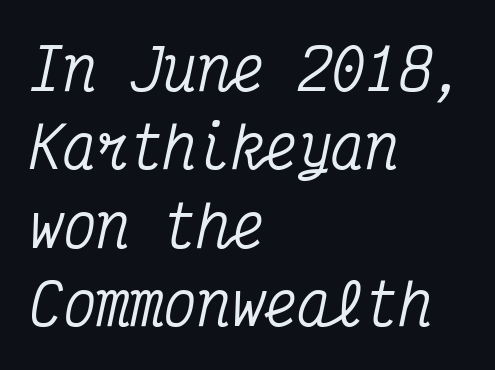
Q: Is the text italic (slanted)? A: Yes, it leans right by about 12 degrees.
Q: Is the typeface a serif or a sans-serif typeface? A: Serif.
Q: Is the text underlined? A: No.
Q: How is the paragraph aligned? A: Left-aligned.
Q: Is the spacing between letters normal or unusually wide? A: Normal.
Q: Is the spacing between lines tight, normal or loose? A: Normal.
Q: Width (condensed, normal, or wide)? A: Condensed.
Q: Stroke contrast? A: Medium.
Q: x-height? A: Medium.
Q: Monospaced? A: Yes.
